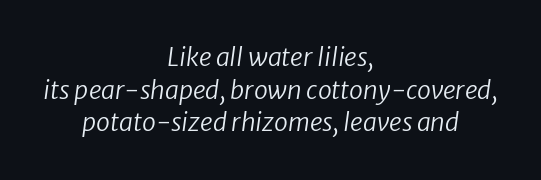
The typesetting does not lean heavy: it is not bold. Between one letter and the next there's only the usual sliver of space. Does the leading feel generous? No, just average. Which margin do the lines hug? Neither — every line sits in the middle.
